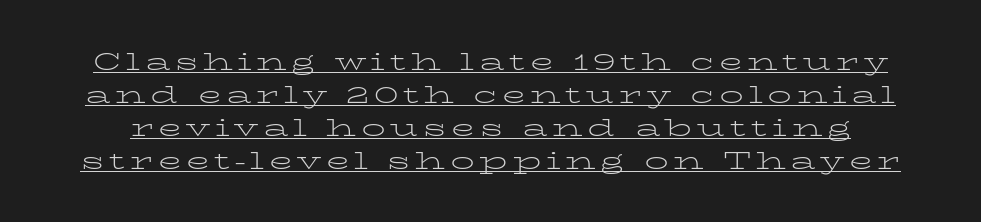
Q: Is the text bold? A: No.
Q: Is the text italic (slanted)? A: No, it is upright.
Q: Is the text underlined? A: Yes.
Q: Is the spacing between lines tight, normal or loose? A: Normal.
